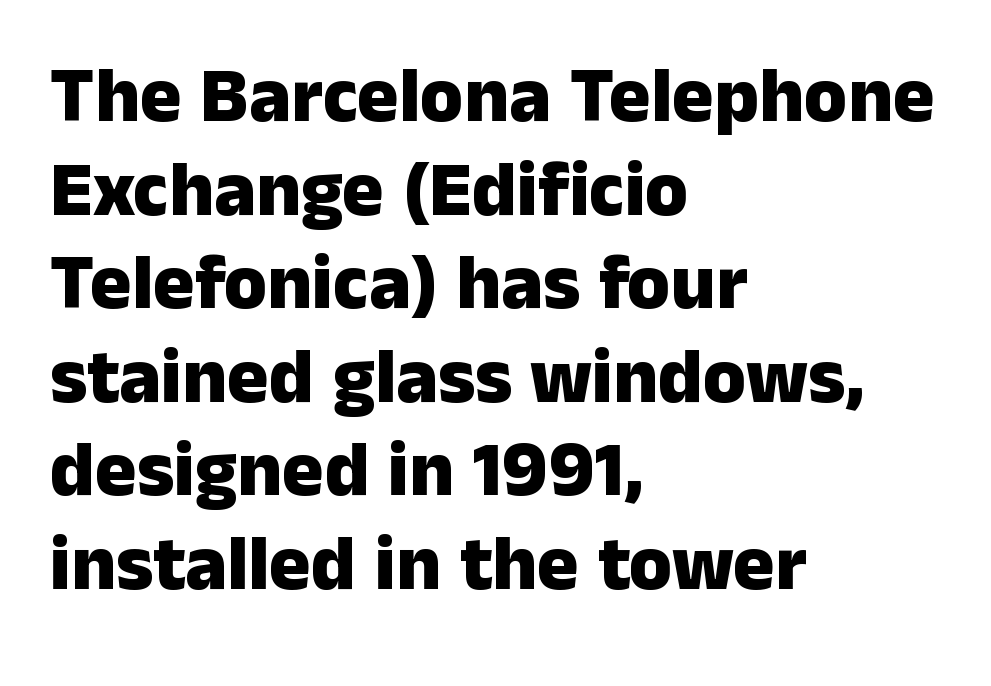
{"serif": "no", "italic": "no", "bold": "yes", "weight": "heavy", "width": "normal", "stroke_contrast": "low", "x_height": "medium", "monospaced": "no", "underline": "no", "align": "left", "line_spacing_ratio": 1.2, "letter_spacing": "normal", "letter_spacing_em": 0.0, "glyph_px": 78}
